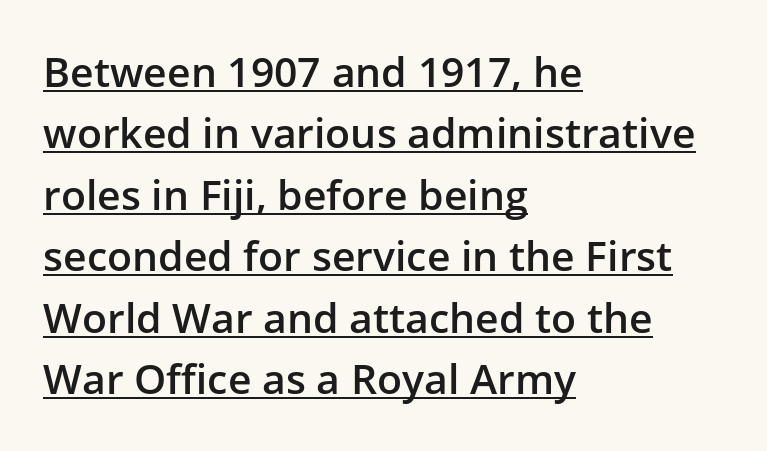
The image shows 41 px semibold sans-serif type, upright; set left-aligned, normal line spacing (1.5x), normal letter spacing, underlined; low stroke contrast and a medium x-height.
